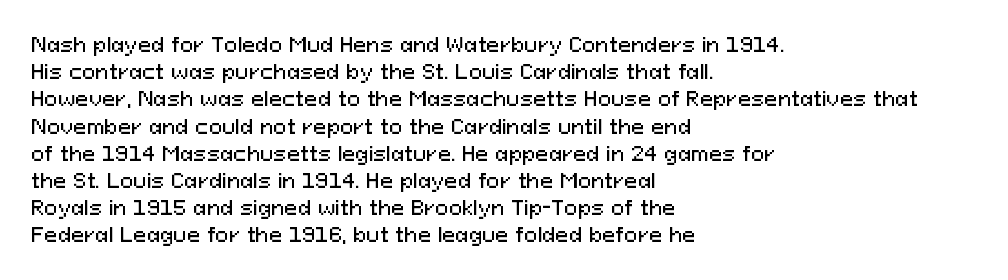
The image shows 20 px text type, upright; set left-aligned, normal line spacing (1.36x), normal letter spacing, not underlined.
